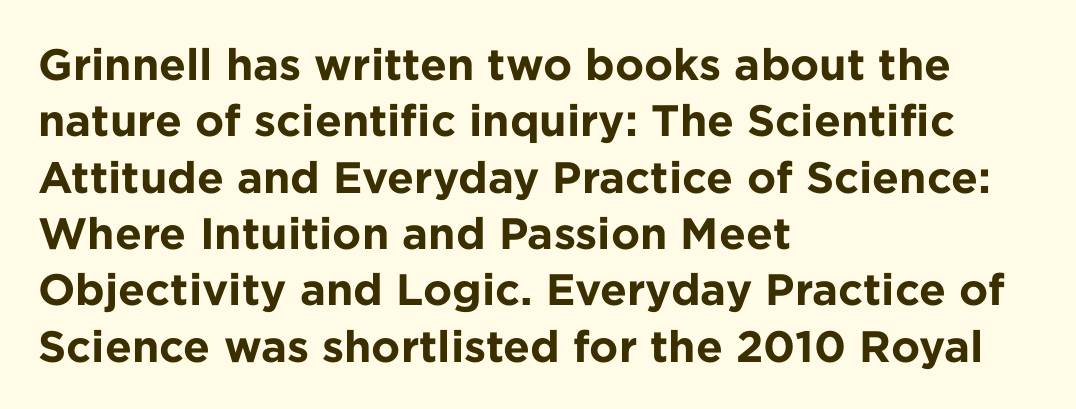
Q: Is the text bold? A: Yes.
Q: Is the text italic (slanted)? A: No, it is upright.
Q: Is the typeface a serif or a sans-serif typeface? A: Sans-serif.
Q: Is the text underlined? A: No.
Q: How is the paragraph aligned? A: Left-aligned.
Q: Is the spacing between letters normal or unusually wide? A: Normal.
Q: Is the spacing between lines tight, normal or loose? A: Normal.
Q: Width (condensed, normal, or wide)? A: Normal.
Q: Stroke contrast? A: Low.
Q: x-height? A: Medium.
Q: Monospaced? A: No.
